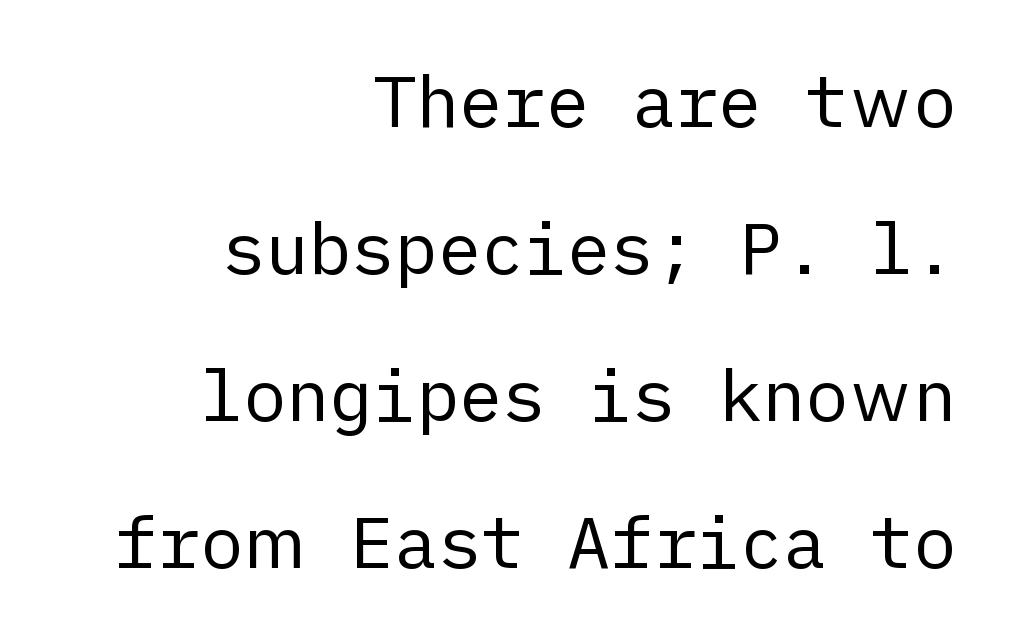
Interline gaps are noticeably wide in this sample. Quick note: underline off. If you drew a ruler down the right edge, every line would touch it. Look at the tracking — it's just the regular setting, nothing added.
